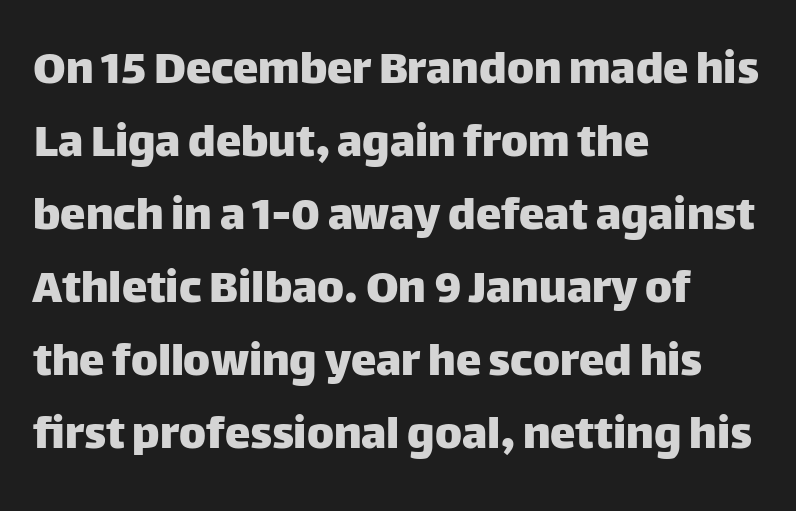
The image shows 51 px sans-serif type, upright; set left-aligned, normal line spacing (1.43x), normal letter spacing, not underlined; low stroke contrast and a large x-height.
